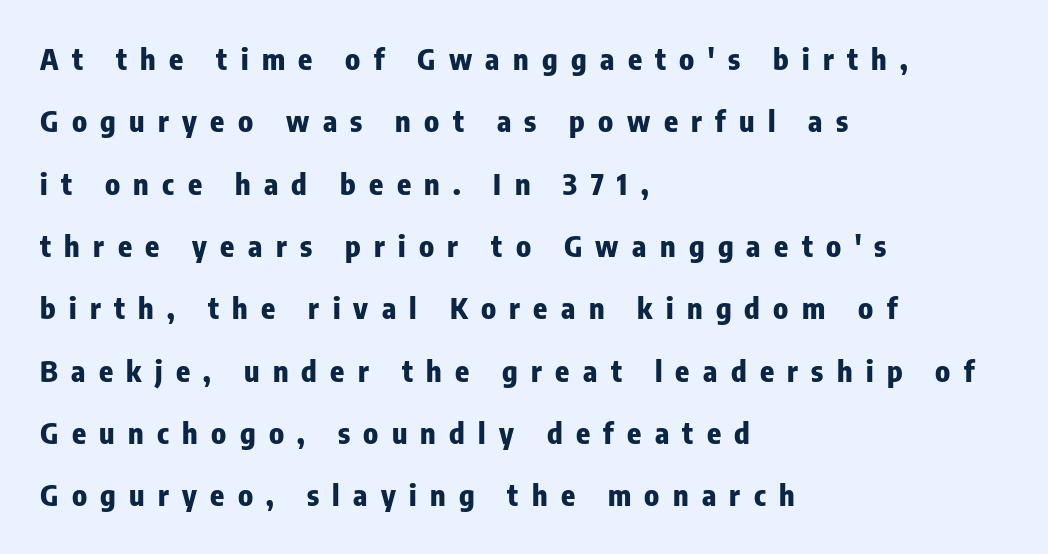
Q: Is the text bold? A: Yes.
Q: Is the text italic (slanted)? A: No, it is upright.
Q: Is the typeface a serif or a sans-serif typeface? A: Sans-serif.
Q: Is the text underlined? A: No.
Q: How is the paragraph aligned? A: Left-aligned.
Q: Is the spacing between letters normal or unusually wide? A: Unusually wide.
Q: Is the spacing between lines tight, normal or loose? A: Loose.
Q: Width (condensed, normal, or wide)? A: Condensed.
Q: Stroke contrast? A: Low.
Q: x-height? A: Medium.
Q: Monospaced? A: No.
